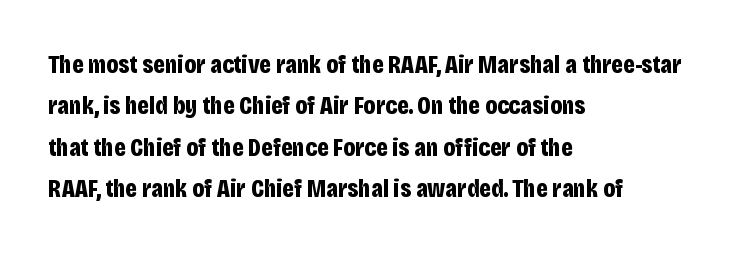
Descenders are the only things crossing below the line. Honestly, the row spacing looks completely unremarkable. The font is running at its bold setting. Inter-character spacing is left at the font's built-in metrics. Vertical strokes here are truly vertical.
